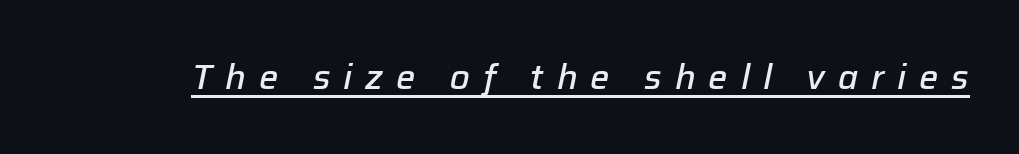
{"italic": "yes", "lean": "right", "slant_degrees": 12, "bold": "semi", "weight": "semibold", "width": "normal", "stroke_contrast": "low", "x_height": "medium", "monospaced": "no", "underline": "yes", "letter_spacing": "wide", "letter_spacing_em": 0.38, "glyph_px": 34}
